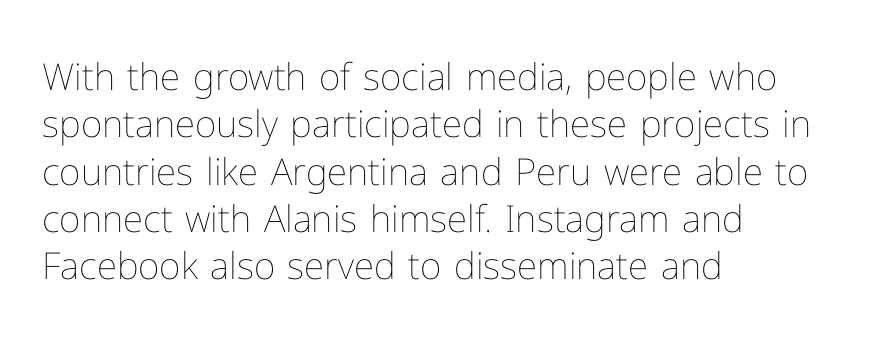
Q: Is the text bold? A: No.
Q: Is the text italic (slanted)? A: No, it is upright.
Q: Is the text underlined? A: No.
Q: How is the paragraph aligned? A: Left-aligned.
Q: Is the spacing between letters normal or unusually wide? A: Normal.
Q: Is the spacing between lines tight, normal or loose? A: Normal.
Q: Width (condensed, normal, or wide)? A: Normal.
Q: Stroke contrast? A: Low.
Q: x-height? A: Medium.
Q: Monospaced? A: No.
